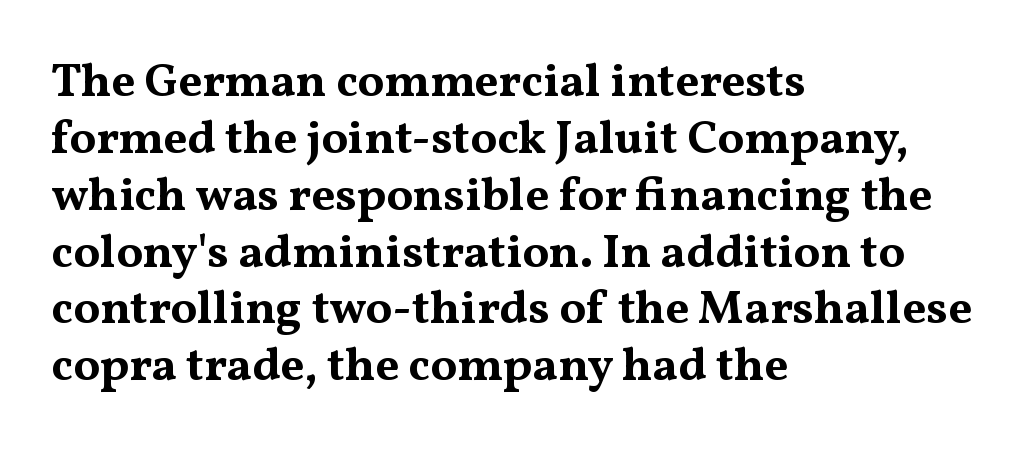
Q: Is the text bold? A: Yes.
Q: Is the text italic (slanted)? A: No, it is upright.
Q: Is the typeface a serif or a sans-serif typeface? A: Serif.
Q: Is the text underlined? A: No.
Q: How is the paragraph aligned? A: Left-aligned.
Q: Is the spacing between letters normal or unusually wide? A: Normal.
Q: Width (condensed, normal, or wide)? A: Wide.
Q: Stroke contrast? A: Medium.
Q: x-height? A: Medium.
Q: Monospaced? A: No.
